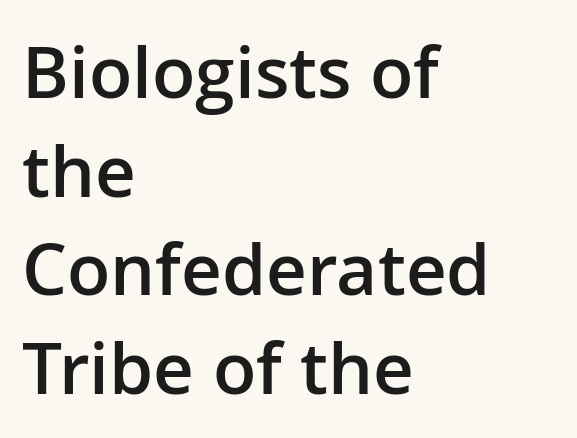
Q: Is the text bold? A: Semi-bold.
Q: Is the text italic (slanted)? A: No, it is upright.
Q: Is the typeface a serif or a sans-serif typeface? A: Sans-serif.
Q: Is the text underlined? A: No.
Q: How is the paragraph aligned? A: Left-aligned.
Q: Is the spacing between letters normal or unusually wide? A: Normal.
Q: Is the spacing between lines tight, normal or loose? A: Normal.
Q: Width (condensed, normal, or wide)? A: Normal.
Q: Stroke contrast? A: Low.
Q: x-height? A: Medium.
Q: Monospaced? A: No.
